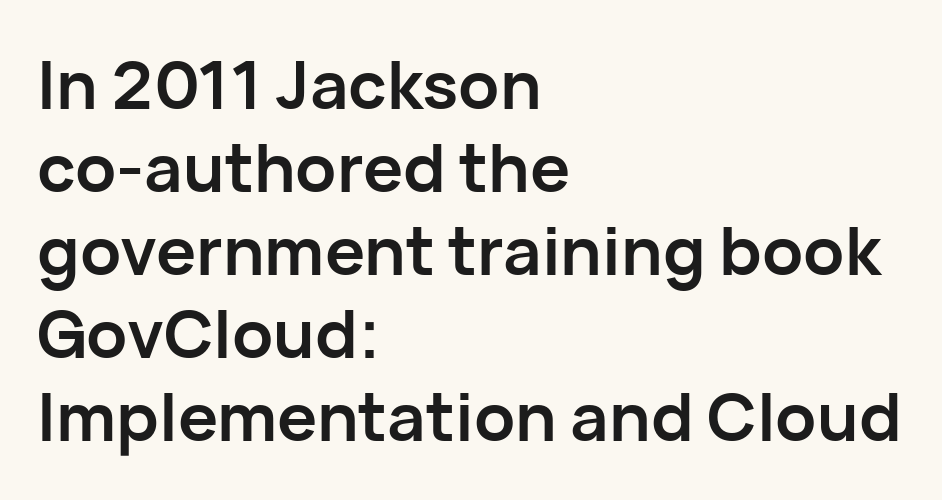
{"serif": "no", "italic": "no", "bold": "yes", "weight": "semibold", "width": "normal", "stroke_contrast": "low", "x_height": "medium", "monospaced": "no", "underline": "no", "align": "left", "line_spacing_ratio": 1.24, "letter_spacing": "normal", "letter_spacing_em": 0.0, "glyph_px": 67}
